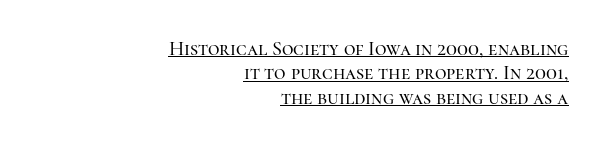
The lines are quadded right. Is there any slant? The stems are plumb. The passage shown is underscored from start to finish. Each word holds together tightly as a unit, with standard inter-letter gaps.
